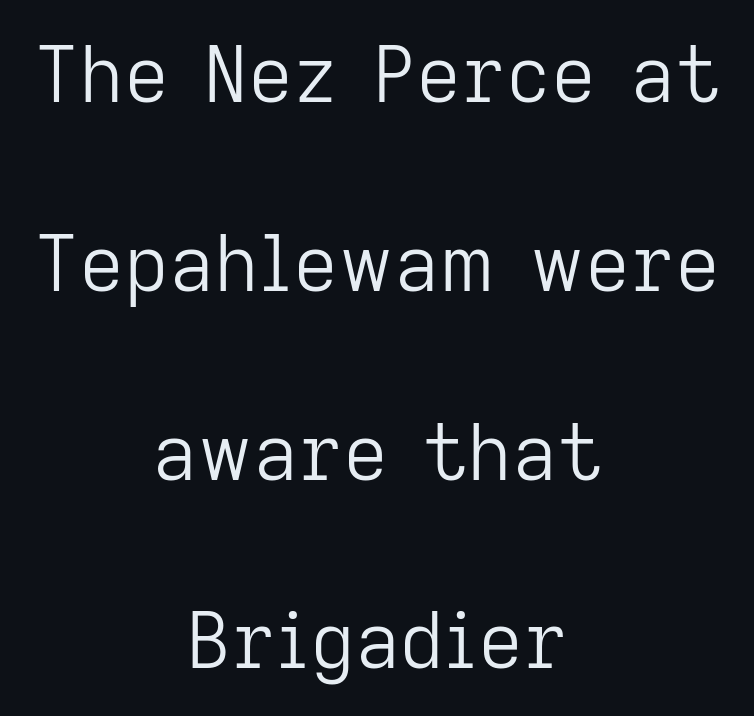
The image shows 78 px light sans-serif type, upright; set centered, loose line spacing (2.42x), normal letter spacing, not underlined; low stroke contrast and a medium x-height.
